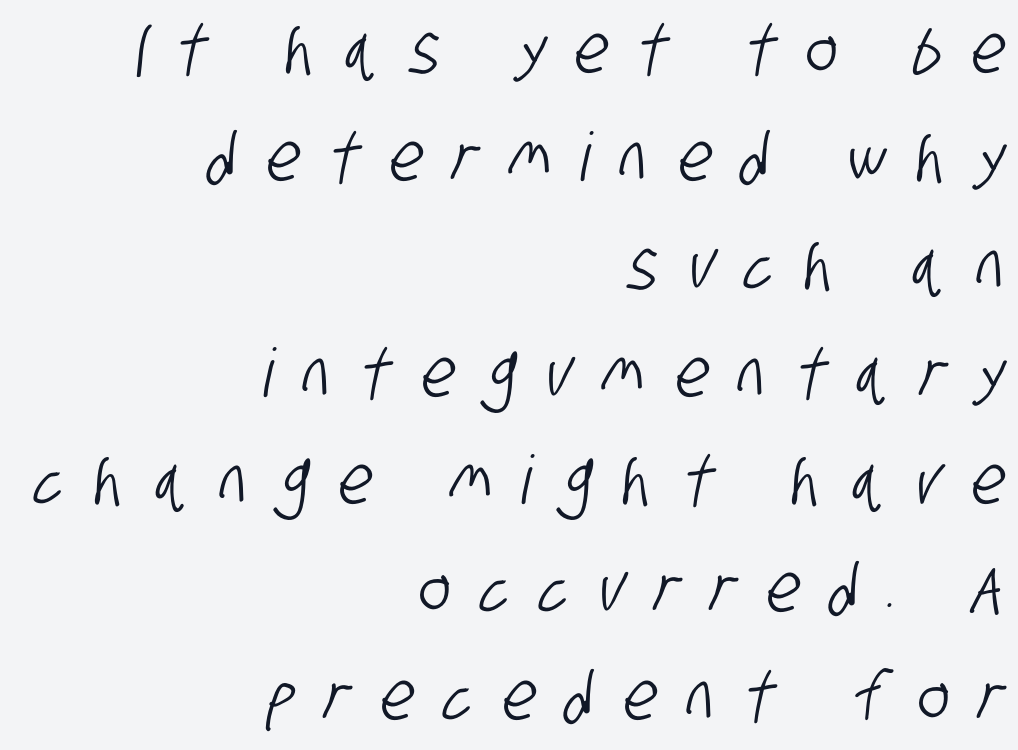
Q: Is the typeface a serif or a sans-serif typeface? A: Sans-serif.
Q: Is the text underlined? A: No.
Q: How is the paragraph aligned? A: Right-aligned.
Q: Is the spacing between letters normal or unusually wide? A: Unusually wide.
Q: Is the spacing between lines tight, normal or loose? A: Normal.
Q: Width (condensed, normal, or wide)? A: Condensed.
Q: Stroke contrast? A: Low.
Q: x-height? A: Large.
Q: Monospaced? A: No.
